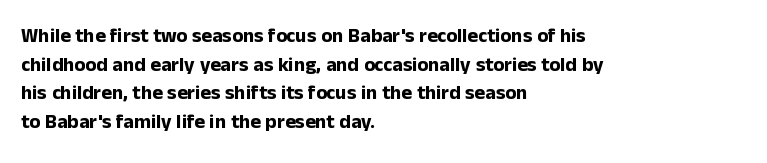
{"italic": "no", "bold": "yes", "underline": "no", "align": "left", "line_spacing": "normal", "line_spacing_ratio": 1.43, "letter_spacing": "normal", "letter_spacing_em": 0.0, "glyph_px": 20}
